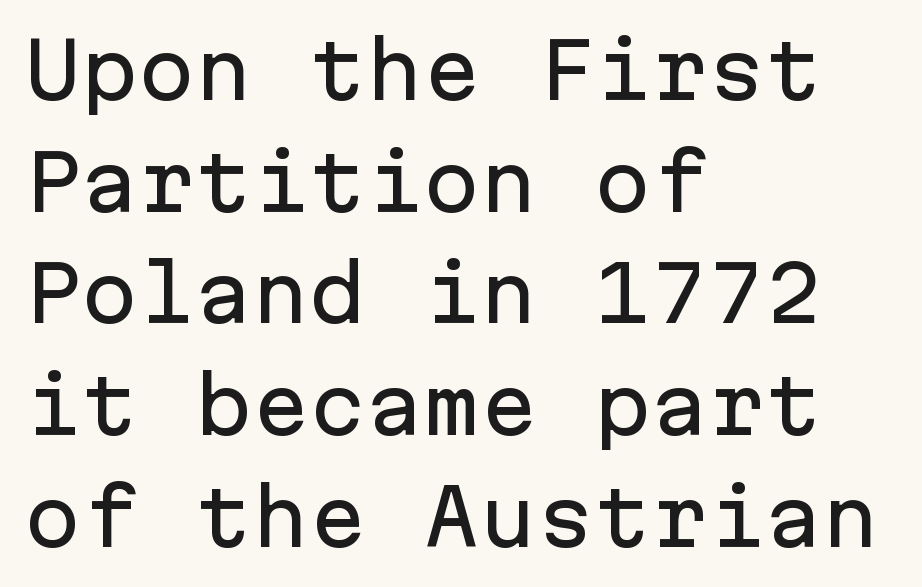
A bare baseline throughout the passage. The passage shown is typeset with a sans-serif family. The line texture is even and compact thanks to regular tracking. Each new line begins a customary step beneath the previous one. Italic? Not at all — the glyphs are vertical.
